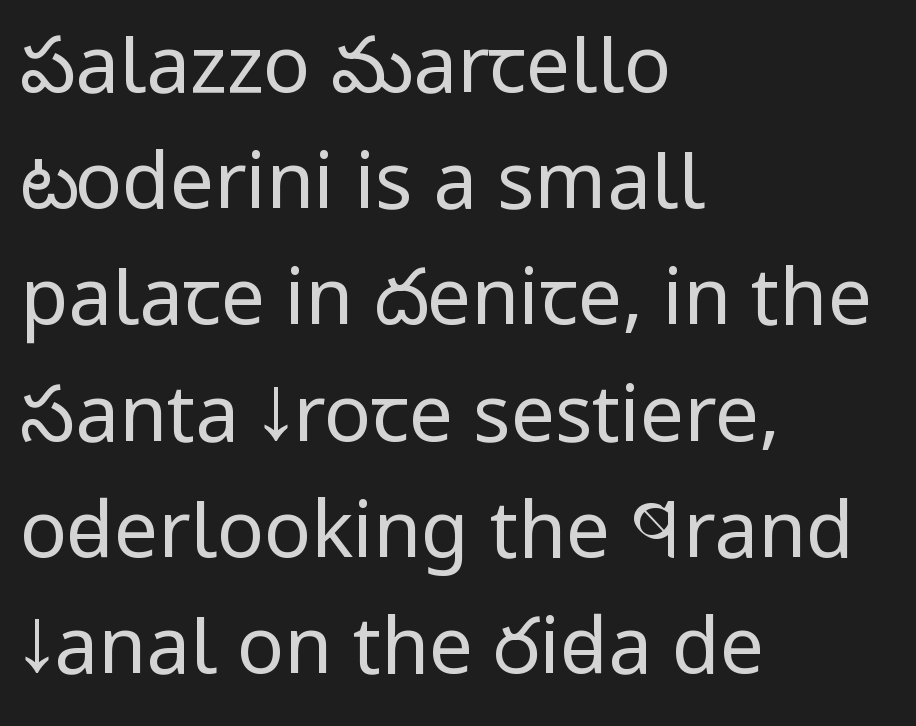
{"serif": "no", "italic": "no", "bold": "no", "weight": "regular", "width": "condensed", "stroke_contrast": "low", "x_height": "large", "monospaced": "no", "underline": "no", "align": "left", "line_spacing": "normal", "line_spacing_ratio": 1.49, "letter_spacing": "normal", "letter_spacing_em": 0.0, "glyph_px": 78}
